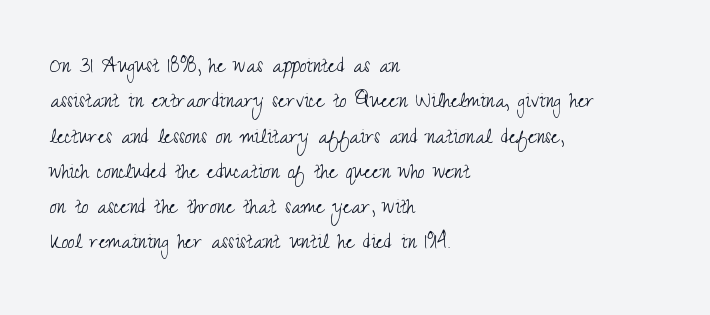
Tracking value appears to be zero — textbook default spacing. Posture: straight, roman, zero tilt. Leftover space on each line is placed entirely after the last word. This is not heavy type; no bold has been used.
